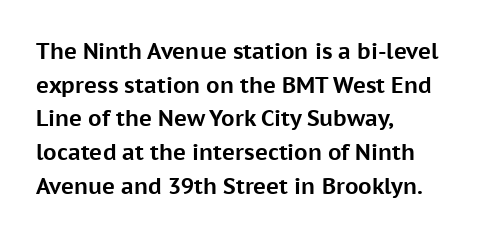
The image shows 22 px bold type, upright; set left-aligned, normal line spacing (1.53x), normal letter spacing, not underlined.
